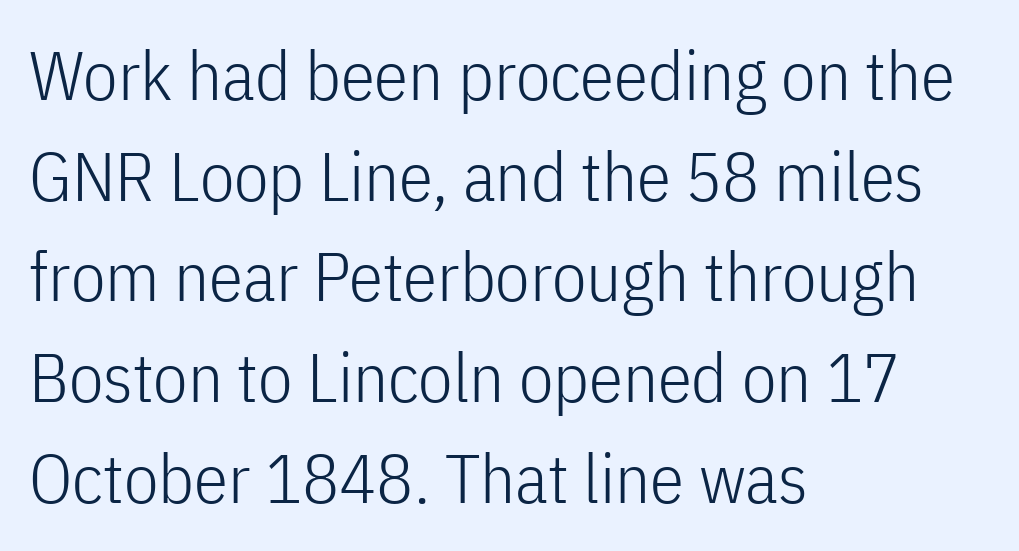
Is this a fixed-width face? No — the glyphs have proportional, varying widths. Beneath every word, the page is bare. The face looks like a standard text weight, possibly lighter. This rendering employs a face without finishing strokes, i.e., a sans-serif.
